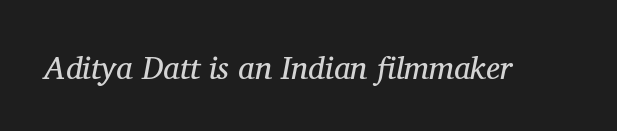
Q: Is the text bold? A: No.
Q: Is the text italic (slanted)? A: Yes, it leans right by about 11 degrees.
Q: Is the typeface a serif or a sans-serif typeface? A: Serif.
Q: Is the text underlined? A: No.
Q: Is the spacing between letters normal or unusually wide? A: Normal.
Q: Width (condensed, normal, or wide)? A: Normal.
Q: Stroke contrast? A: Medium.
Q: x-height? A: Medium.
Q: Monospaced? A: No.
